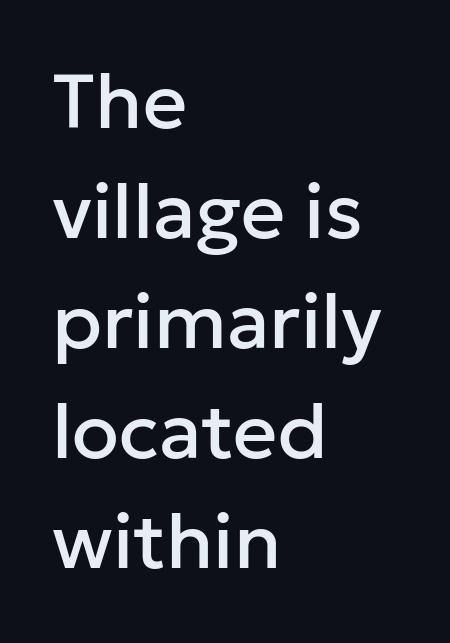
Grotesque or geometric, the face here clearly has no serifs. Observe the ordinary spacing: letters are neighbours, not strangers. Spacing verdict: proportional, widths tailored to each character. Unlike italic type, these characters show no tilt at all. A normal amount of white space separates one row of letters from the next. The space beneath each line is pristine and unruled.
